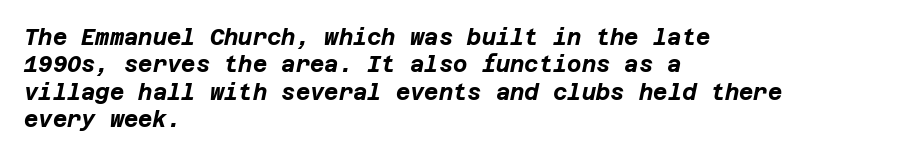
Q: Is the text bold? A: Yes.
Q: Is the text italic (slanted)? A: Yes, it leans right by about 12 degrees.
Q: Is the text underlined? A: No.
Q: How is the paragraph aligned? A: Left-aligned.
Q: Is the spacing between letters normal or unusually wide? A: Normal.
Q: Is the spacing between lines tight, normal or loose? A: Normal.
